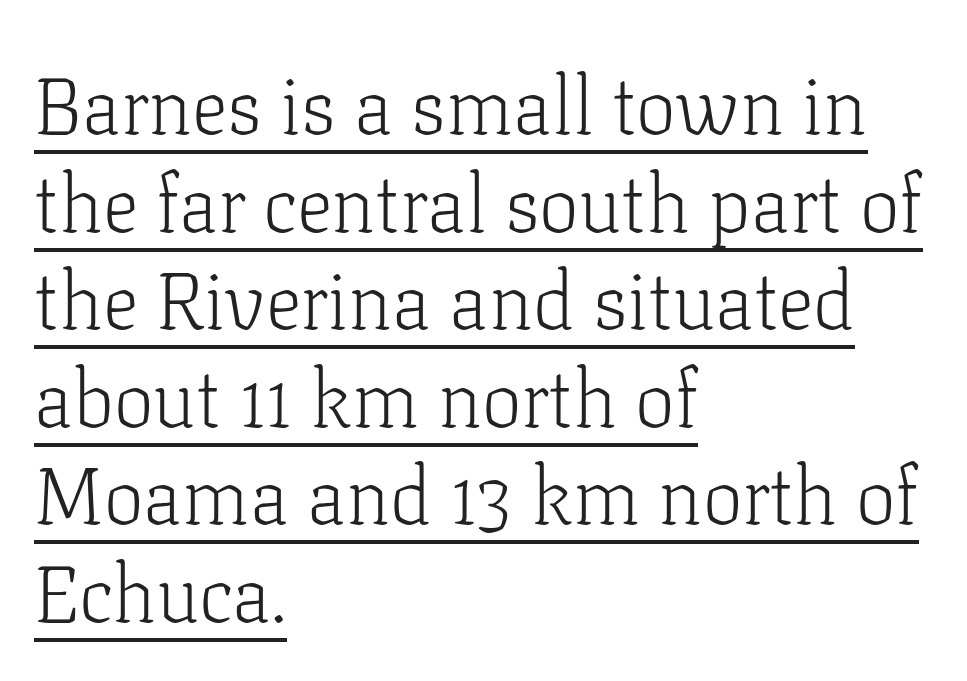
The image shows 80 px light serif type, upright; set left-aligned, line spacing 1.22x, normal letter spacing, underlined; low stroke contrast and a medium x-height.
